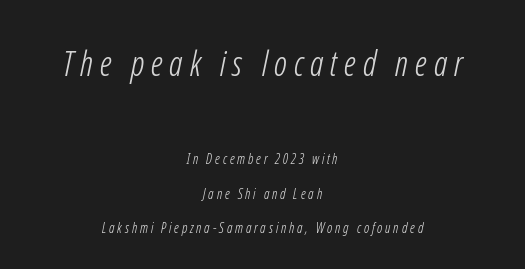
The image shows 34 px light, condensed sans-serif type; set centered, loose line spacing (2.45x), unusually wide letter spacing (+0.2 em), not underlined; the first (top) block is 2.43x larger; low stroke contrast and a medium x-height.
